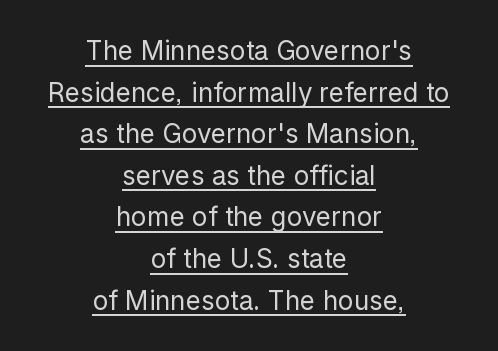
{"italic": "no", "bold": "no", "underline": "yes", "align": "center", "line_spacing": "normal", "line_spacing_ratio": 1.6, "letter_spacing": "normal", "letter_spacing_em": 0.0, "glyph_px": 26}
